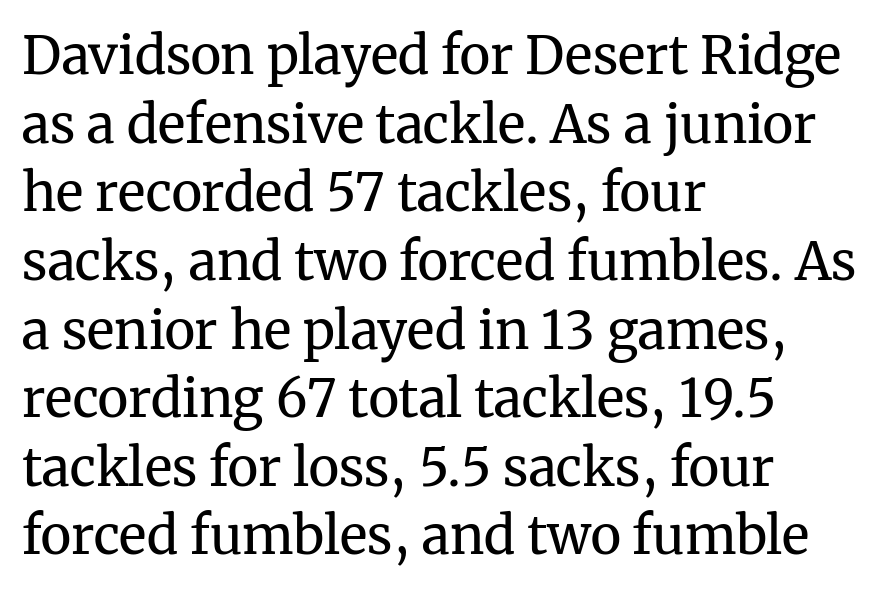
The image shows 52 px regular-weight serif type, upright; set left-aligned, normal line spacing (1.32x), normal letter spacing, not underlined; medium stroke contrast and a medium x-height.
